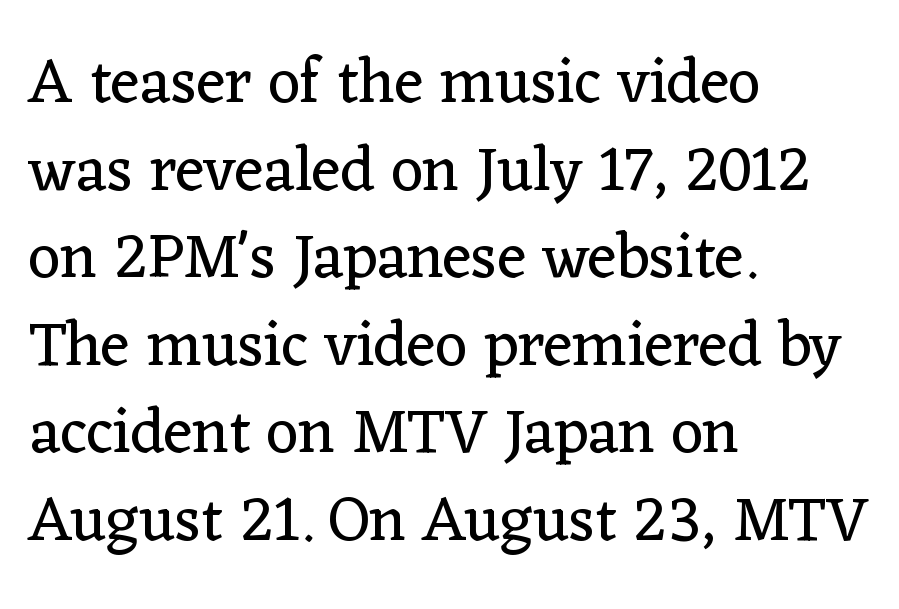
Q: Is the text bold? A: No.
Q: Is the text italic (slanted)? A: No, it is upright.
Q: Is the typeface a serif or a sans-serif typeface? A: Serif.
Q: Is the text underlined? A: No.
Q: How is the paragraph aligned? A: Left-aligned.
Q: Is the spacing between letters normal or unusually wide? A: Normal.
Q: Is the spacing between lines tight, normal or loose? A: Normal.
Q: Width (condensed, normal, or wide)? A: Normal.
Q: Stroke contrast? A: Low.
Q: x-height? A: Medium.
Q: Monospaced? A: No.
